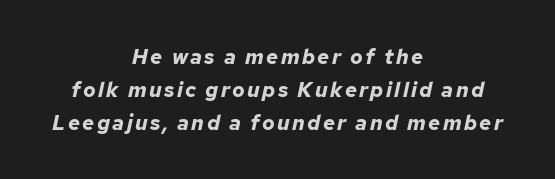
The image shows 21 px bold type, italic (leaning right); set centered, normal line spacing (1.56x), not underlined.
